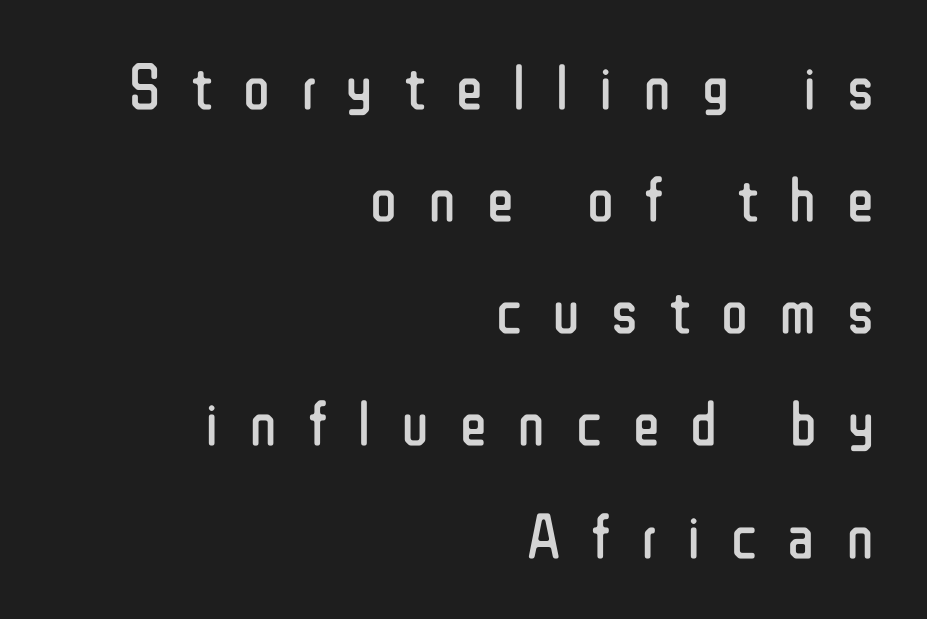
The typesetter chose a ragged-left arrangement here. The face used here is rendered with a markedly widened letterfit. The letters advance in unequal steps, a hallmark of proportional type. Only glyphs here, with clear space below each row.
